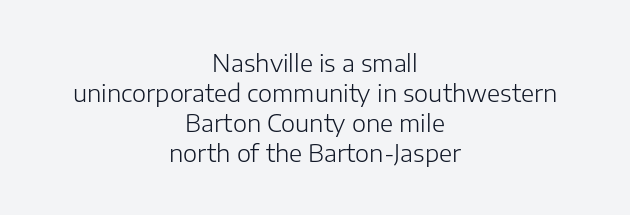
The area under the type is left untouched. The whitespace from short lines is split evenly between both sides. Horizontal bands of white between lines are of average thickness. The face used here is rendered with its standard letterfit. Is there any slant? The stems are plumb. The passage shown is not bold in any degree.
